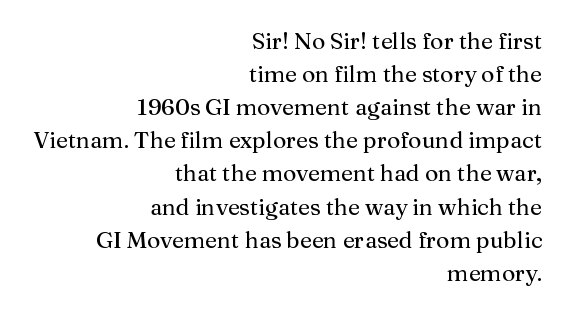
Q: Is the text bold? A: No.
Q: Is the text italic (slanted)? A: No, it is upright.
Q: Is the text underlined? A: No.
Q: How is the paragraph aligned? A: Right-aligned.
Q: Is the spacing between letters normal or unusually wide? A: Normal.
Q: Is the spacing between lines tight, normal or loose? A: Normal.
